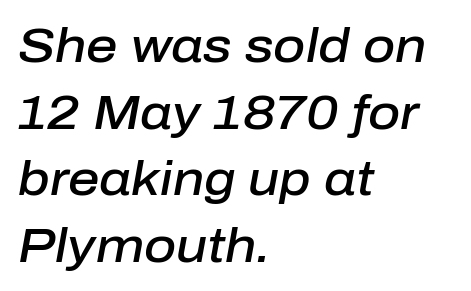
{"italic": "yes", "lean": "right", "slant_degrees": 10, "bold": "semi", "weight": "semibold", "width": "normal", "stroke_contrast": "low", "x_height": "medium", "monospaced": "no", "underline": "no", "align": "left", "line_spacing": "normal", "line_spacing_ratio": 1.36, "letter_spacing": "normal", "letter_spacing_em": 0.0, "glyph_px": 49}
